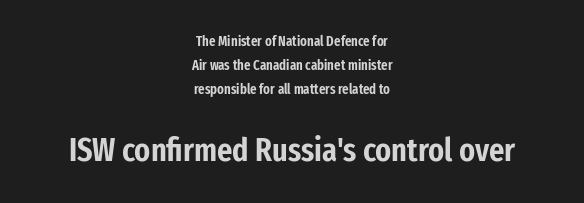
Is the lower block the larger one? Yes — the lower block carries the bigger type. The characters display no serif detailing; their extremities are plain. This rendering leaves character spacing at its baseline value. No italicization has been applied; the sample stays upright. This rendering uses center alignment, leaving both contours irregular but symmetric. A typesetter would call this proportional, since set widths differ per character.
